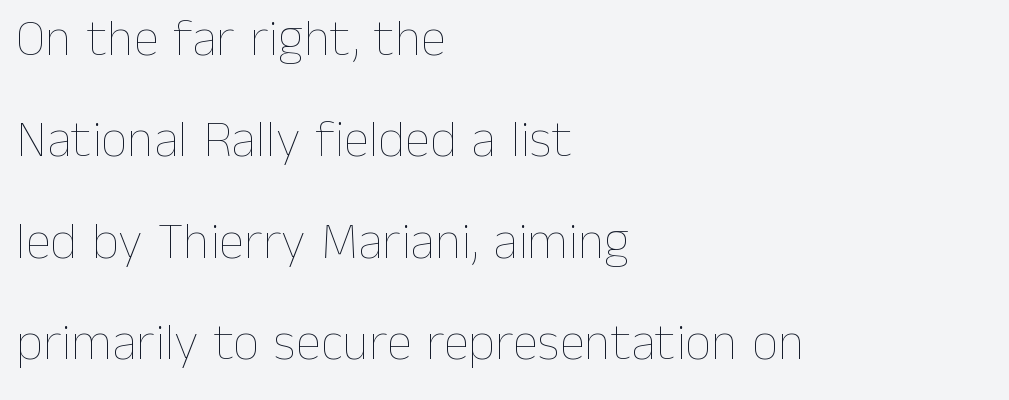
When letters stand straight like this, we call the style roman or upright. The tracking reads as untouched default to a designer's eye. Heaviness? Minimal to ordinary, like unemphasized prose. Visually the block forms a straight wall on the left and a jagged coastline on the right. Airy leading. The gap between lines stays unmarked.
